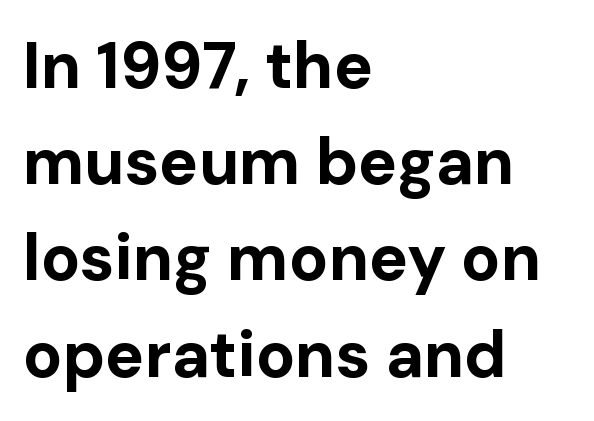
{"serif": "no", "italic": "no", "bold": "yes", "weight": "bold", "width": "normal", "stroke_contrast": "low", "x_height": "medium", "monospaced": "no", "underline": "no", "align": "left", "line_spacing": "normal", "line_spacing_ratio": 1.48, "letter_spacing": "normal", "letter_spacing_em": 0.0, "glyph_px": 65}
